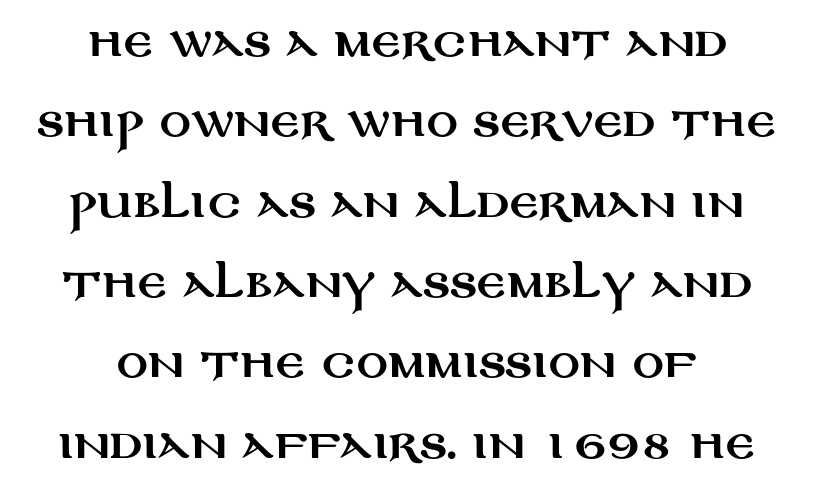
The image shows 39 px wide sans-serif type, upright; set centered, loose line spacing (2.06x), normal letter spacing, not underlined; medium stroke contrast and a large x-height.
